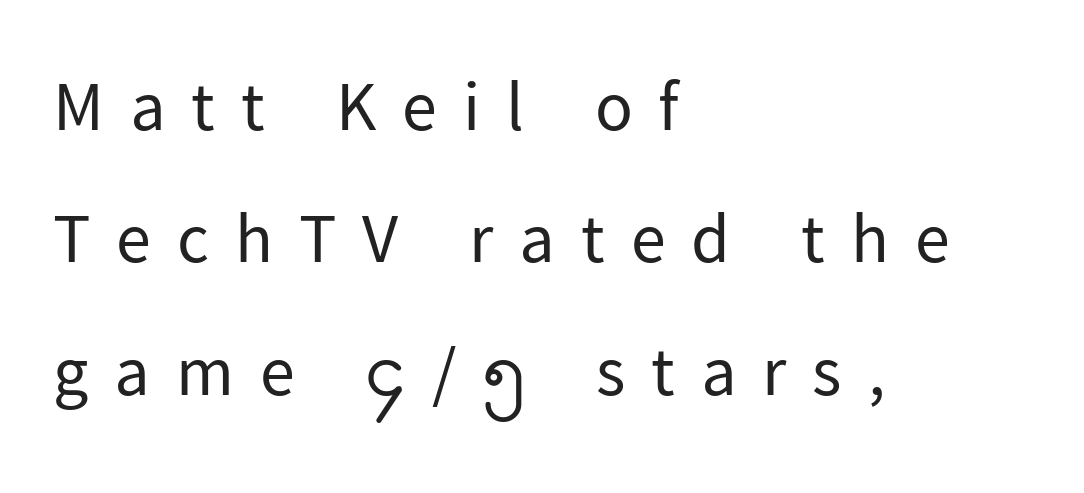
{"serif": "no", "italic": "no", "bold": "no", "weight": "regular", "width": "normal", "stroke_contrast": "low", "x_height": "medium", "monospaced": "no", "underline": "no", "align": "left", "line_spacing_ratio": 1.89, "letter_spacing": "wide", "letter_spacing_em": 0.37, "glyph_px": 70}
